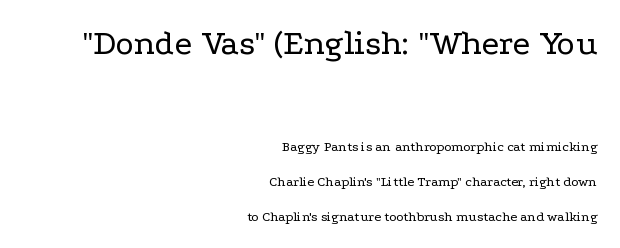
Q: Is the text bold? A: No.
Q: Is the text italic (slanted)? A: No, it is upright.
Q: Is the typeface a serif or a sans-serif typeface? A: Serif.
Q: Is the text underlined? A: No.
Q: How is the paragraph aligned? A: Right-aligned.
Q: Is the spacing between letters normal or unusually wide? A: Normal.
Q: Is the spacing between lines tight, normal or loose? A: Loose.
Q: Which block of text is set in a larger size, the first (top) or the second (bottom)? A: The first (top) one.
Q: Width (condensed, normal, or wide)? A: Wide.
Q: Stroke contrast? A: Low.
Q: x-height? A: Medium.
Q: Monospaced? A: No.
